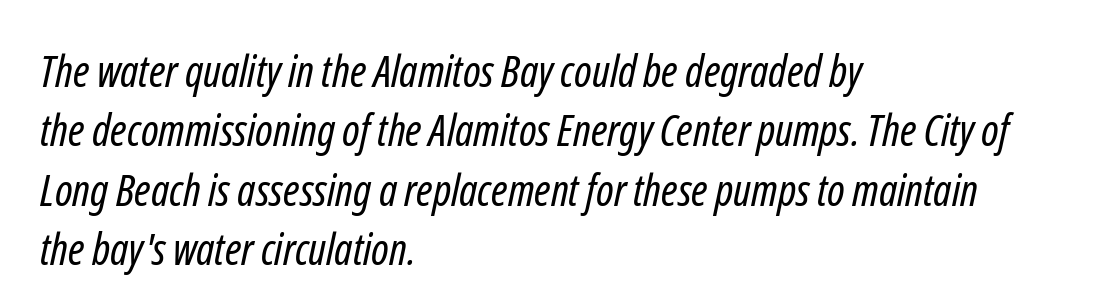
Q: Is the text bold? A: No.
Q: Is the typeface a serif or a sans-serif typeface? A: Sans-serif.
Q: Is the text underlined? A: No.
Q: How is the paragraph aligned? A: Left-aligned.
Q: Is the spacing between letters normal or unusually wide? A: Normal.
Q: Is the spacing between lines tight, normal or loose? A: Normal.
Q: Width (condensed, normal, or wide)? A: Condensed.
Q: Stroke contrast? A: Low.
Q: x-height? A: Medium.
Q: Monospaced? A: No.
